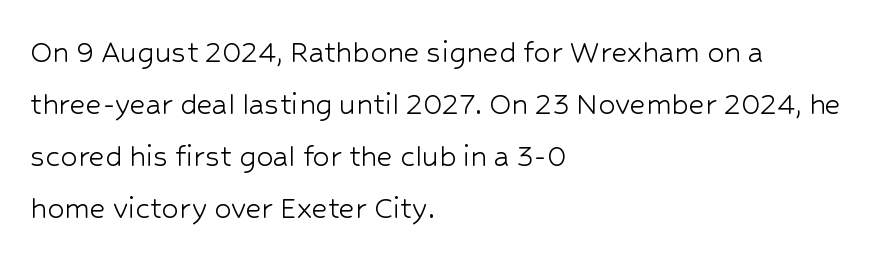
Q: Is the text bold? A: No.
Q: Is the text italic (slanted)? A: No, it is upright.
Q: Is the typeface a serif or a sans-serif typeface? A: Sans-serif.
Q: Is the text underlined? A: No.
Q: How is the paragraph aligned? A: Left-aligned.
Q: Is the spacing between letters normal or unusually wide? A: Normal.
Q: Is the spacing between lines tight, normal or loose? A: Normal.
Q: Width (condensed, normal, or wide)? A: Normal.
Q: Stroke contrast? A: Low.
Q: x-height? A: Medium.
Q: Monospaced? A: No.
